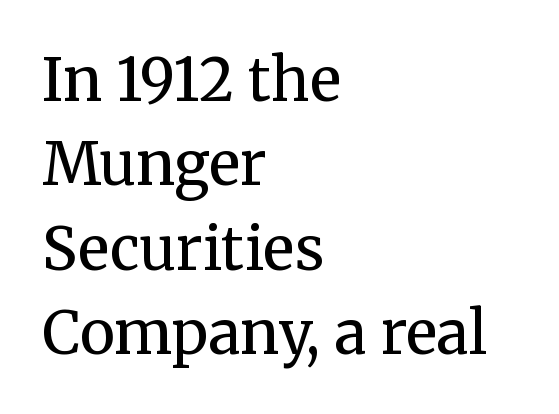
Q: Is the text bold? A: No.
Q: Is the text italic (slanted)? A: No, it is upright.
Q: Is the typeface a serif or a sans-serif typeface? A: Serif.
Q: Is the text underlined? A: No.
Q: How is the paragraph aligned? A: Left-aligned.
Q: Is the spacing between letters normal or unusually wide? A: Normal.
Q: Is the spacing between lines tight, normal or loose? A: Normal.
Q: Width (condensed, normal, or wide)? A: Normal.
Q: Stroke contrast? A: Medium.
Q: x-height? A: Medium.
Q: Monospaced? A: No.
